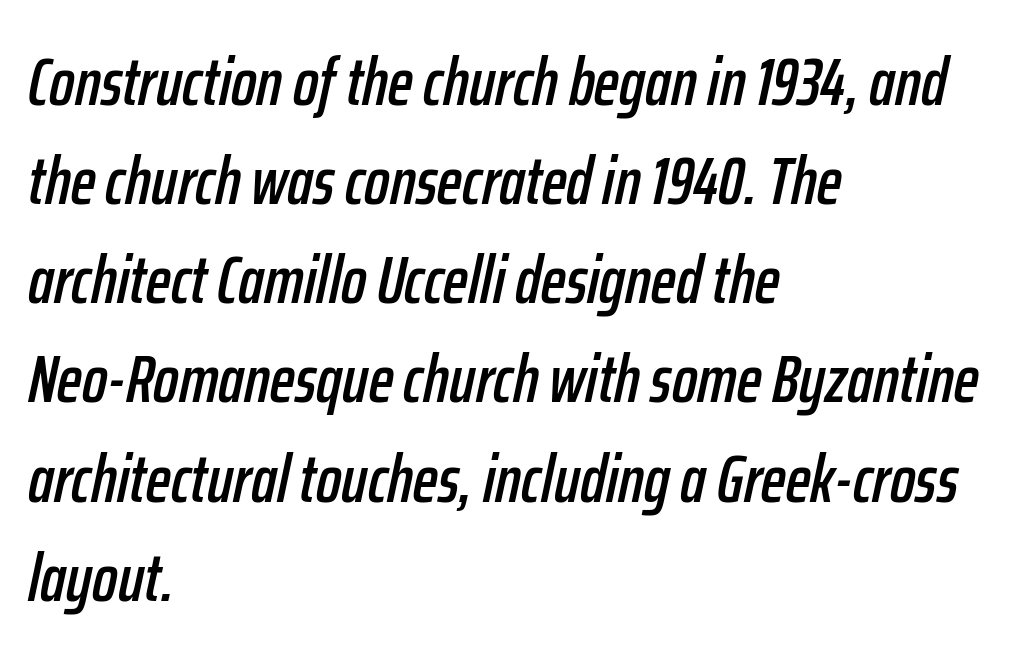
Q: Is the text italic (slanted)? A: Yes, it leans right by about 12 degrees.
Q: Is the text underlined? A: No.
Q: How is the paragraph aligned? A: Left-aligned.
Q: Is the spacing between letters normal or unusually wide? A: Normal.
Q: Is the spacing between lines tight, normal or loose? A: Normal.
Q: Width (condensed, normal, or wide)? A: Condensed.
Q: Stroke contrast? A: Low.
Q: x-height? A: Medium.
Q: Monospaced? A: No.
